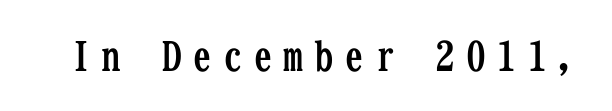
Q: Is the text bold? A: Yes.
Q: Is the text italic (slanted)? A: No, it is upright.
Q: Is the typeface a serif or a sans-serif typeface? A: Serif.
Q: Is the text underlined? A: No.
Q: Is the spacing between letters normal or unusually wide? A: Unusually wide.
Q: Width (condensed, normal, or wide)? A: Condensed.
Q: Stroke contrast? A: Low.
Q: x-height? A: Medium.
Q: Monospaced? A: Yes.
